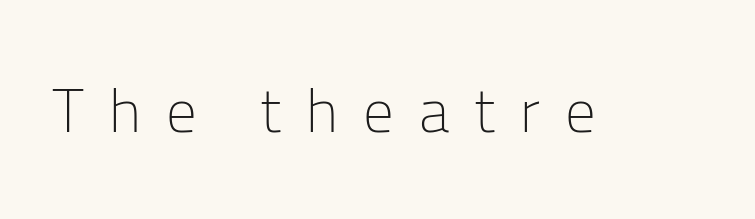
Q: Is the text bold? A: No.
Q: Is the text italic (slanted)? A: No, it is upright.
Q: Is the typeface a serif or a sans-serif typeface? A: Sans-serif.
Q: Is the text underlined? A: No.
Q: Is the spacing between letters normal or unusually wide? A: Unusually wide.
Q: Width (condensed, normal, or wide)? A: Normal.
Q: Stroke contrast? A: Low.
Q: x-height? A: Medium.
Q: Monospaced? A: No.
